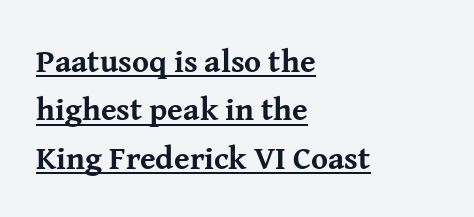
This rendering leaves character spacing at its baseline value. What weight is shown? A full bold with thick strokes. The rendering uses a moderate line-height, typical for paragraphs. Note: serifs present on the glyphs.
